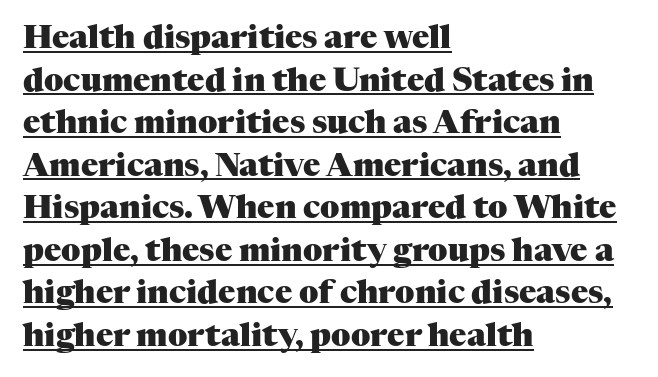
The image shows 32 px heavy serif type, upright; set left-aligned, normal line spacing (1.33x), normal letter spacing, underlined; medium stroke contrast and a medium x-height.
